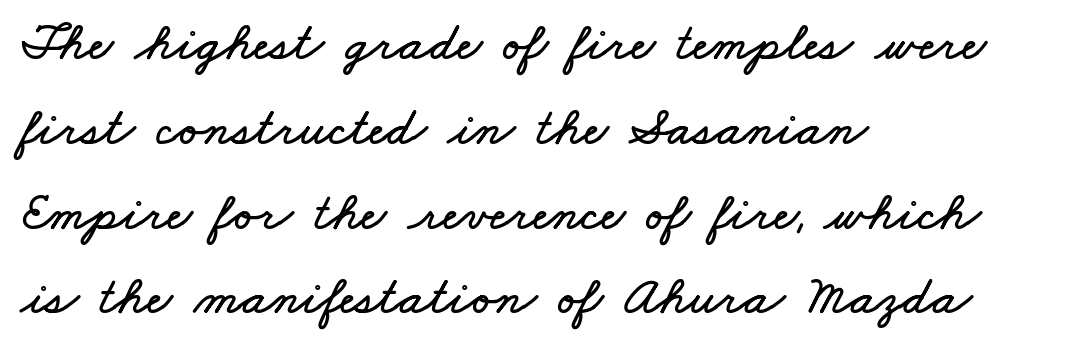
The image shows 54 px wide type; set left-aligned, normal line spacing (1.57x), normal letter spacing, not underlined; low stroke contrast and a small x-height.
